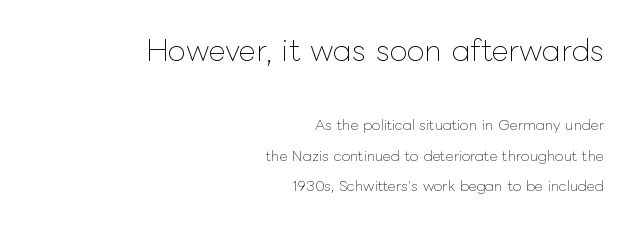
Alignment: flush right. The passage shown has conventional tracking throughout. Scale decreases going downward across the two blocks. The letters advance in unequal steps, a hallmark of proportional type. Caption: face not bold, strokes unweighted.
